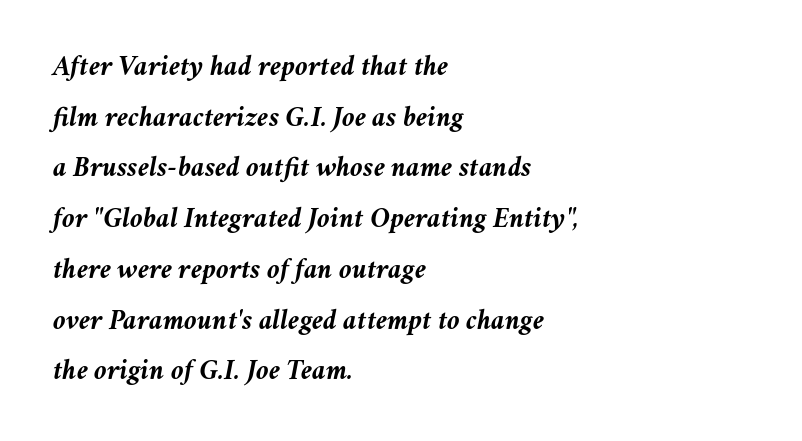
The words here are not underlined. Emphasis-style slanted type is in use. The ragged edge is on the right, which tells us the setting is flush left. Pretty heavy lettering here — definitely bold. The letterforms sit shoulder to shoulder at normal distance.
